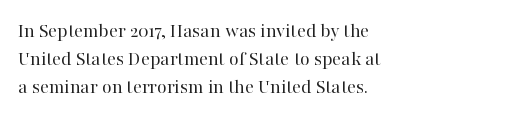
Q: Is the text bold? A: No.
Q: Is the text italic (slanted)? A: No, it is upright.
Q: Is the text underlined? A: No.
Q: How is the paragraph aligned? A: Left-aligned.
Q: Is the spacing between letters normal or unusually wide? A: Normal.
Q: Is the spacing between lines tight, normal or loose? A: Normal.
